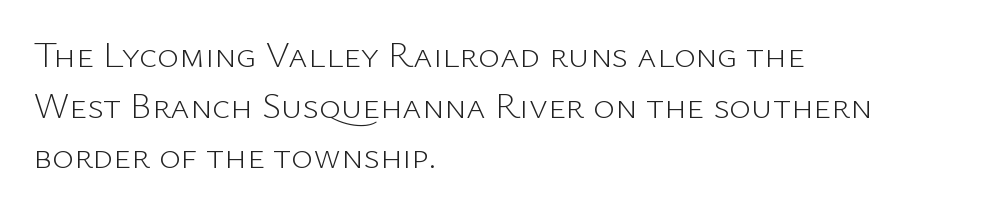
{"serif": "no", "italic": "no", "bold": "no", "weight": "light", "width": "normal", "stroke_contrast": "low", "x_height": "medium", "monospaced": "no", "underline": "no", "align": "left", "line_spacing": "normal", "line_spacing_ratio": 1.37, "letter_spacing": "normal", "letter_spacing_em": 0.0, "glyph_px": 37}
